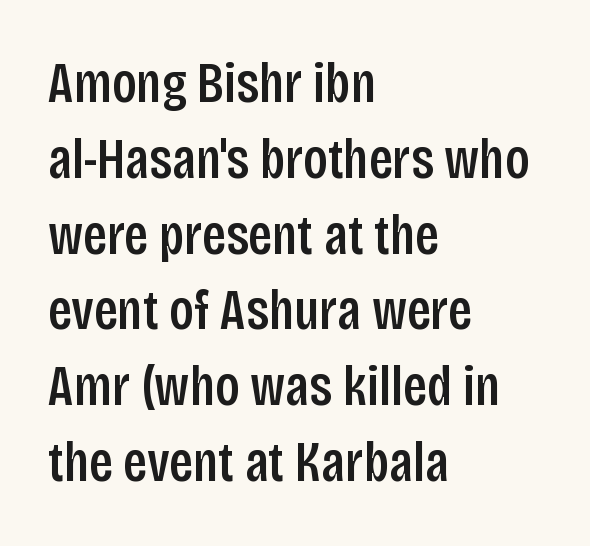
Q: Is the text italic (slanted)? A: No, it is upright.
Q: Is the typeface a serif or a sans-serif typeface? A: Sans-serif.
Q: Is the text underlined? A: No.
Q: How is the paragraph aligned? A: Left-aligned.
Q: Is the spacing between letters normal or unusually wide? A: Normal.
Q: Is the spacing between lines tight, normal or loose? A: Normal.
Q: Width (condensed, normal, or wide)? A: Condensed.
Q: Stroke contrast? A: Low.
Q: x-height? A: Large.
Q: Monospaced? A: No.
